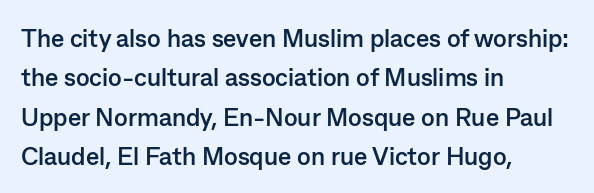
Q: Is the text bold? A: Yes.
Q: Is the text italic (slanted)? A: No, it is upright.
Q: Is the text underlined? A: No.
Q: How is the paragraph aligned? A: Left-aligned.
Q: Is the spacing between letters normal or unusually wide? A: Normal.
Q: Is the spacing between lines tight, normal or loose? A: Normal.
